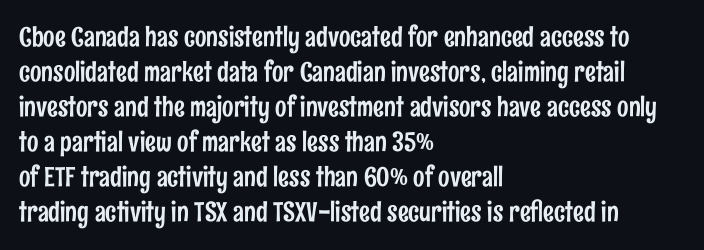
The image shows 27 px text type, upright; set left-aligned, normal line spacing (1.3x), normal letter spacing, not underlined.
